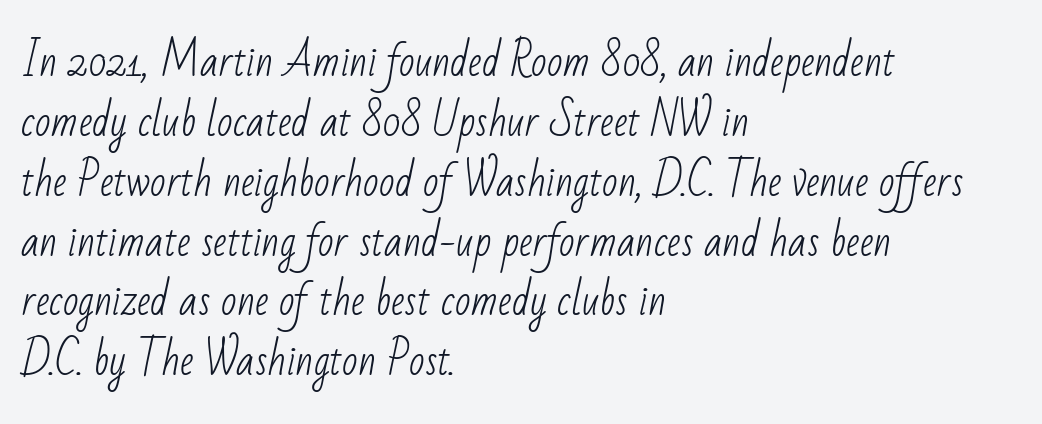
{"serif": "no", "bold": "no", "weight": "light", "width": "condensed", "stroke_contrast": "low", "x_height": "small", "monospaced": "no", "underline": "no", "align": "left", "line_spacing": "normal", "line_spacing_ratio": 1.46, "letter_spacing": "normal", "letter_spacing_em": 0.0, "glyph_px": 41}
